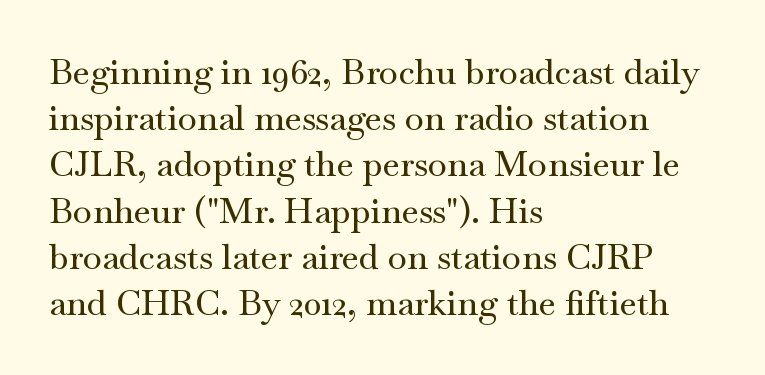
Successive baselines arrive at the customary interval. Unlike a clean sans, this face finishes its strokes with serifs. A roman cut, with each character standing at attention. The letters advance in unequal steps, a hallmark of proportional type. Short note: letters normally spaced. The gap between lines stays unmarked.
